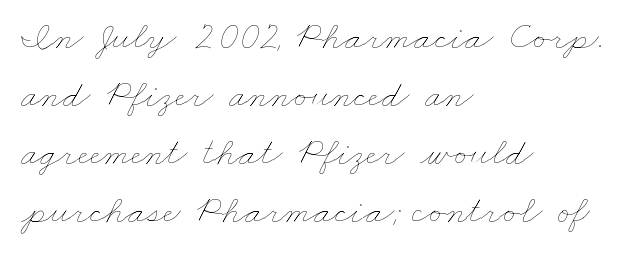
{"bold": "no", "weight": "thin", "width": "wide", "stroke_contrast": "low", "x_height": "small", "monospaced": "no", "underline": "no", "align": "left", "line_spacing": "normal", "line_spacing_ratio": 1.49, "letter_spacing": "normal", "letter_spacing_em": 0.0, "glyph_px": 39}
